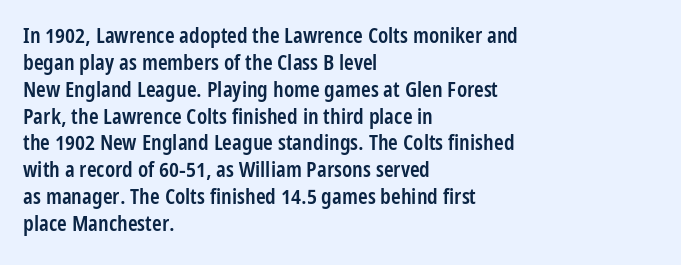
Q: Is the text bold? A: Semi-bold.
Q: Is the text italic (slanted)? A: No, it is upright.
Q: Is the text underlined? A: No.
Q: How is the paragraph aligned? A: Left-aligned.
Q: Is the spacing between letters normal or unusually wide? A: Normal.
